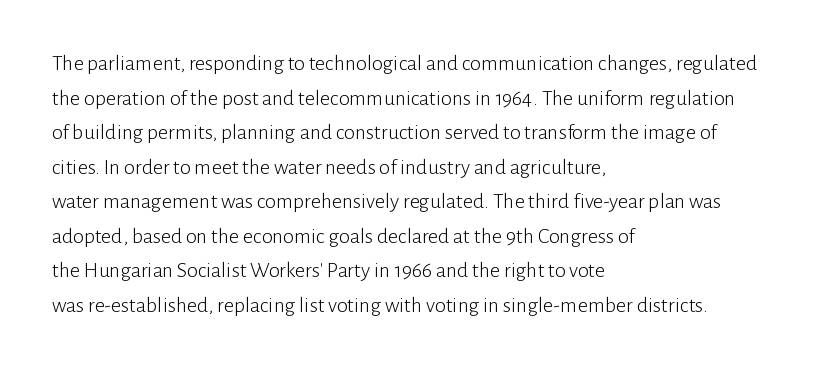
Q: Is the text bold? A: No.
Q: Is the text italic (slanted)? A: No, it is upright.
Q: Is the text underlined? A: No.
Q: How is the paragraph aligned? A: Left-aligned.
Q: Is the spacing between letters normal or unusually wide? A: Normal.
Q: Is the spacing between lines tight, normal or loose? A: Normal.
